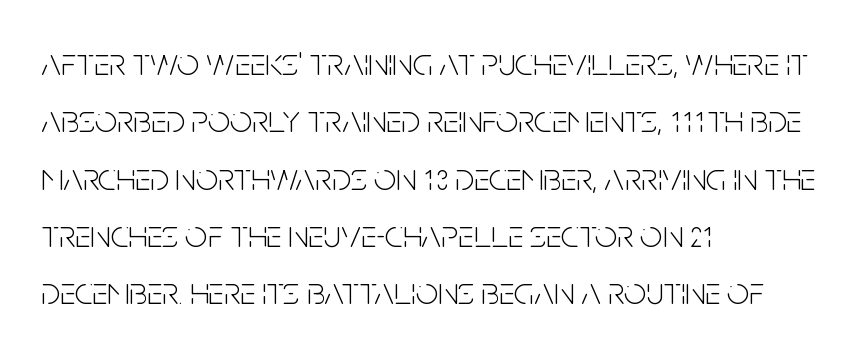
Line starts are locked; line ends wander. The passage shown has conventional tracking throughout. You could not count columns in this text — the font is proportionally spaced. How would I describe the line gaps? Plain and ordinary. The area under the type is left untouched.
